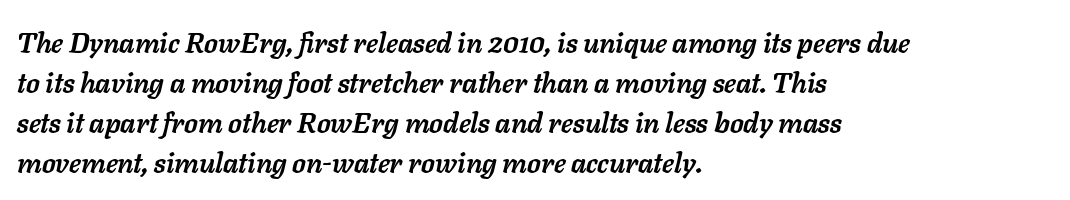
{"italic": "yes", "lean": "right", "slant_degrees": 11, "bold": "yes", "weight": "semibold", "width": "normal", "stroke_contrast": "low", "x_height": "medium", "monospaced": "no", "underline": "no", "align": "left", "line_spacing": "normal", "line_spacing_ratio": 1.43, "letter_spacing": "normal", "letter_spacing_em": 0.0, "glyph_px": 28}
